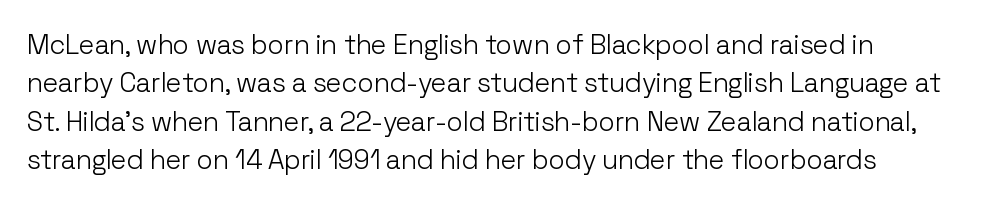
A quiet, ordinary-to-light weight characterises the typeface. No extra tracking has been applied to these lines. The string is rendered with underlining switched off. In terms of posture, this sample is upright.
